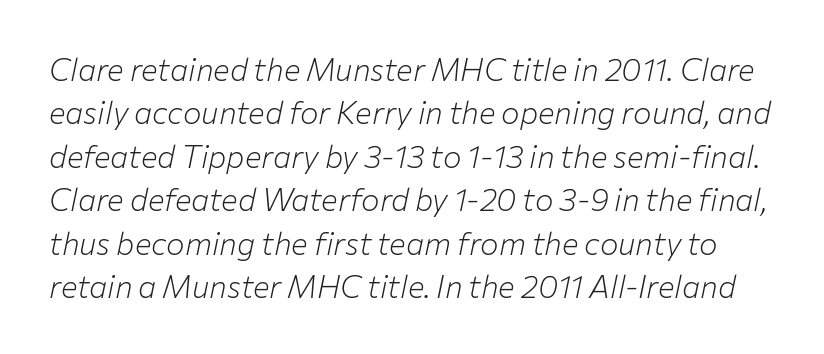
The image shows 31 px light type, italic (leaning right); set normal line spacing (1.4x), normal letter spacing, not underlined; low stroke contrast and a medium x-height.
